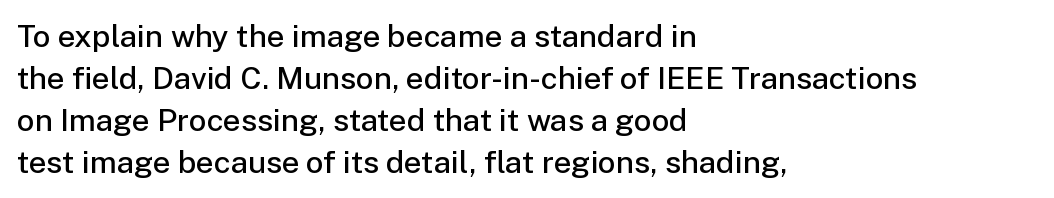
The image shows 31 px semibold sans-serif type, upright; set left-aligned, normal line spacing (1.36x), normal letter spacing, not underlined; low stroke contrast and a medium x-height.
